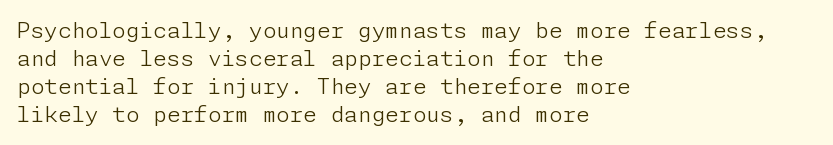
{"italic": "no", "bold": "no", "underline": "no", "align": "left", "line_spacing": "normal", "line_spacing_ratio": 1.28, "letter_spacing": "normal", "letter_spacing_em": 0.0, "glyph_px": 22}
